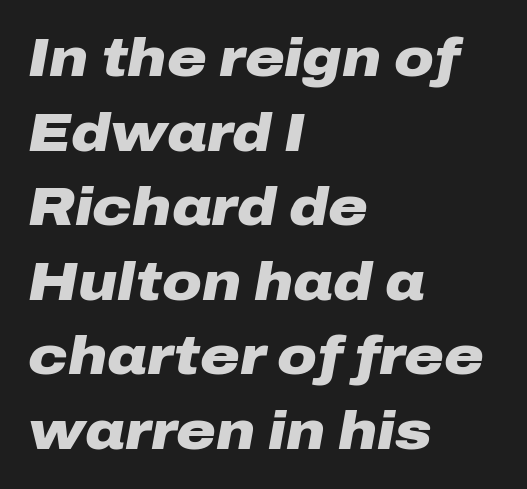
A normal amount of white space separates one row of letters from the next. Each row of text sits above clean, open space. Slanted lettering throughout. The face used here is proportionally spaced, like ordinary book or web type.
